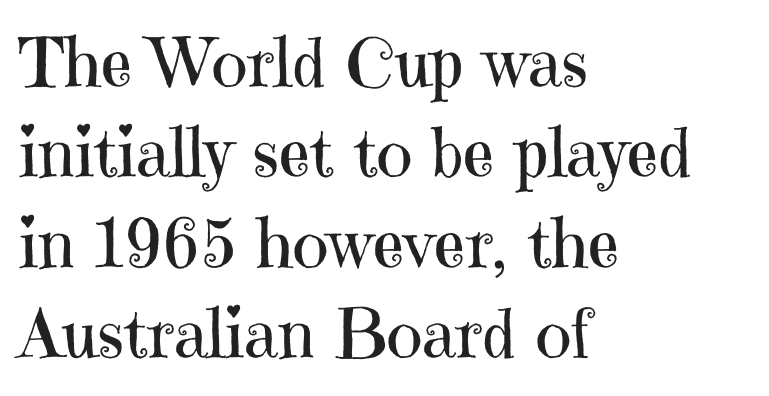
Old-style or modern, the face here clearly has serifs. The typeface has the unassuming heft of standard copy or less. A typesetter would call this leading conventional body-copy spacing. Any mark beneath the type? The region is blank. These lines are rendered in a variable-pitch font.
